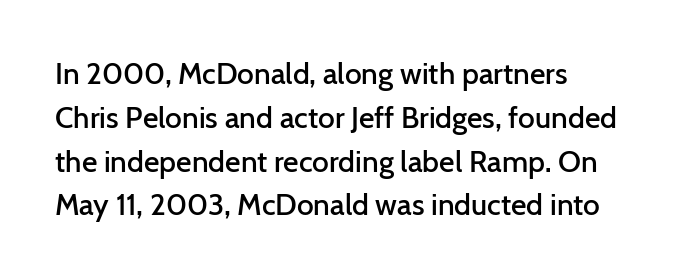
{"serif": "no", "italic": "no", "bold": "semi", "weight": "semibold", "width": "normal", "stroke_contrast": "low", "x_height": "medium", "monospaced": "no", "underline": "no", "line_spacing": "normal", "line_spacing_ratio": 1.46, "letter_spacing": "normal", "letter_spacing_em": 0.0, "glyph_px": 30}
